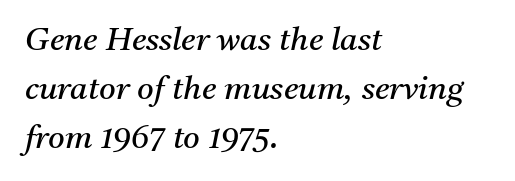
Varying glyph widths throughout — classic text-font behaviour. The font family rendered here belongs to the serif group. Heaviness? Minimal to ordinary, like unemphasized prose. Inter-character spacing is left at the font's built-in metrics.
